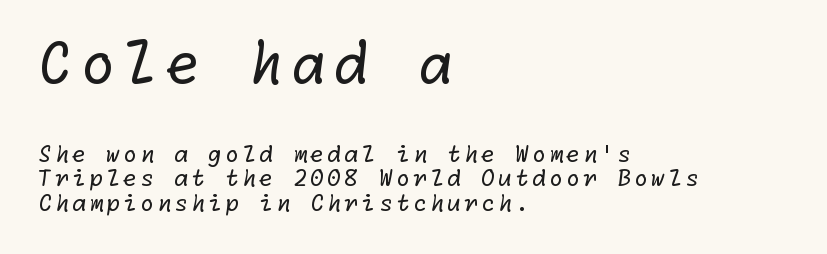
Q: Is the text bold? A: No.
Q: Is the typeface a serif or a sans-serif typeface? A: Sans-serif.
Q: Is the text underlined? A: No.
Q: How is the paragraph aligned? A: Left-aligned.
Q: Is the spacing between lines tight, normal or loose? A: Tight.
Q: Which block of text is set in a larger size, the first (top) or the second (bottom)? A: The first (top) one.
Q: Width (condensed, normal, or wide)? A: Normal.
Q: Stroke contrast? A: Low.
Q: x-height? A: Medium.
